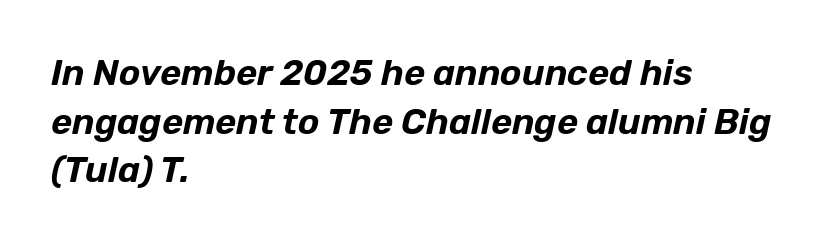
Every row of glyphs begins at an identical x-position on the left. The space beneath each line is pristine and unruled. These lines are rendered in a variable-pitch font. How would I describe the line gaps? Plain and ordinary. Look at the tracking — it's just the regular setting, nothing added. The face used here has a pronounced slope to its letters.
